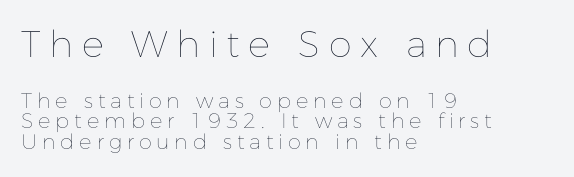
The image shows 37 px thin type, upright; set left-aligned, tight line spacing (0.98x), unusually wide letter spacing (+0.23 em), not underlined; the first (top) block is 1.76x larger; low stroke contrast and a medium x-height.
